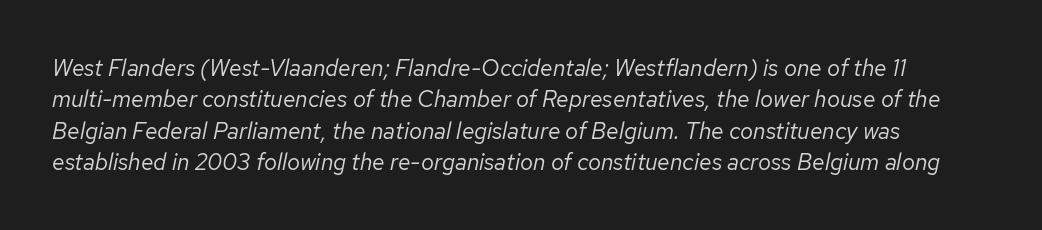
The image shows 23 px text type, italic (leaning right); set normal line spacing (1.36x), normal letter spacing, not underlined.
